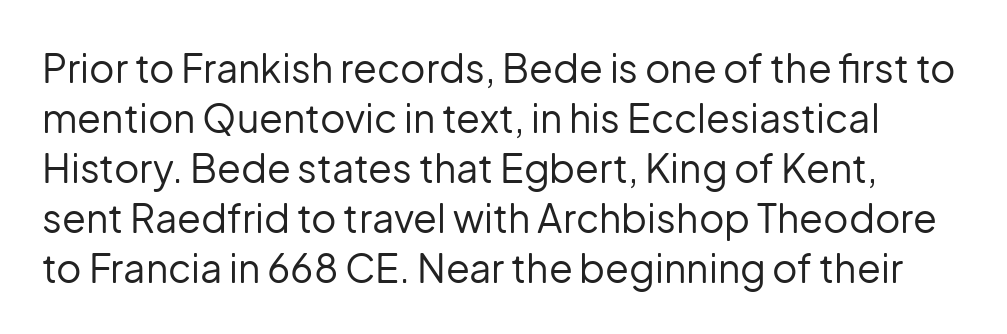
You could not count columns in this text — the font is proportionally spaced. I'd call this a sans setting — the letters go barefoot. Each row of text sits above clean, open space. The typeface has the unassuming heft of standard copy or less. Tall strokes in this sample are plumb rather than angled.
